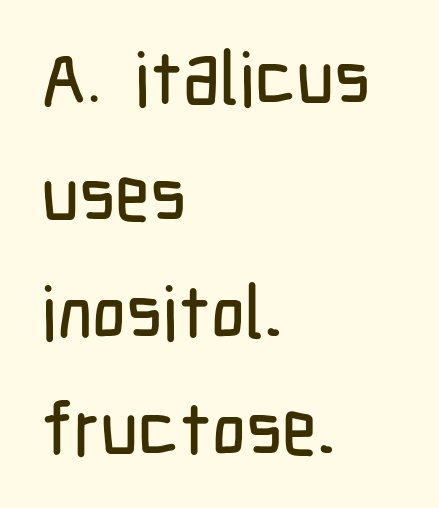
{"serif": "no", "italic": "no", "width": "condensed", "stroke_contrast": "low", "x_height": "medium", "monospaced": "no", "underline": "no", "align": "left", "line_spacing": "normal", "line_spacing_ratio": 1.58, "letter_spacing": "normal", "letter_spacing_em": 0.0, "glyph_px": 74}
